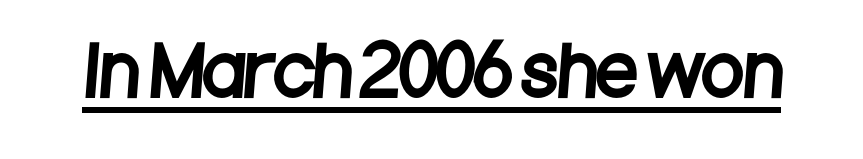
{"serif": "no", "width": "condensed", "stroke_contrast": "low", "x_height": "large", "monospaced": "no", "underline": "yes", "letter_spacing": "normal", "letter_spacing_em": 0.0, "glyph_px": 68}
